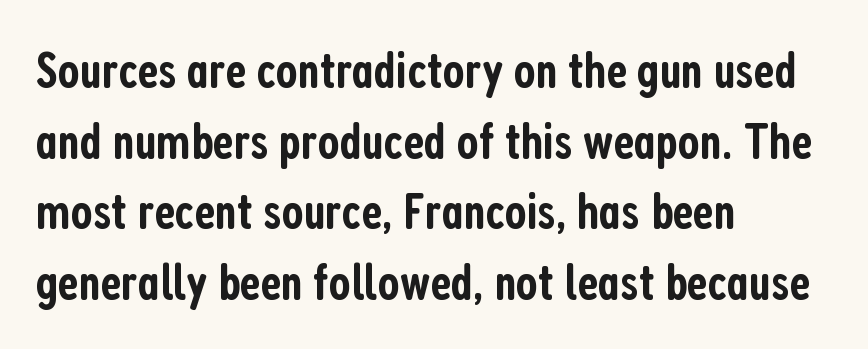
Reading down the column, the eye jumps a familiar distance to each next line. This is roman type, the default non-slanted kind. Character widths vary here, with narrow letters taking less room than wide ones. Nothing sits at the stroke ends, so this counts as sans-serif.
